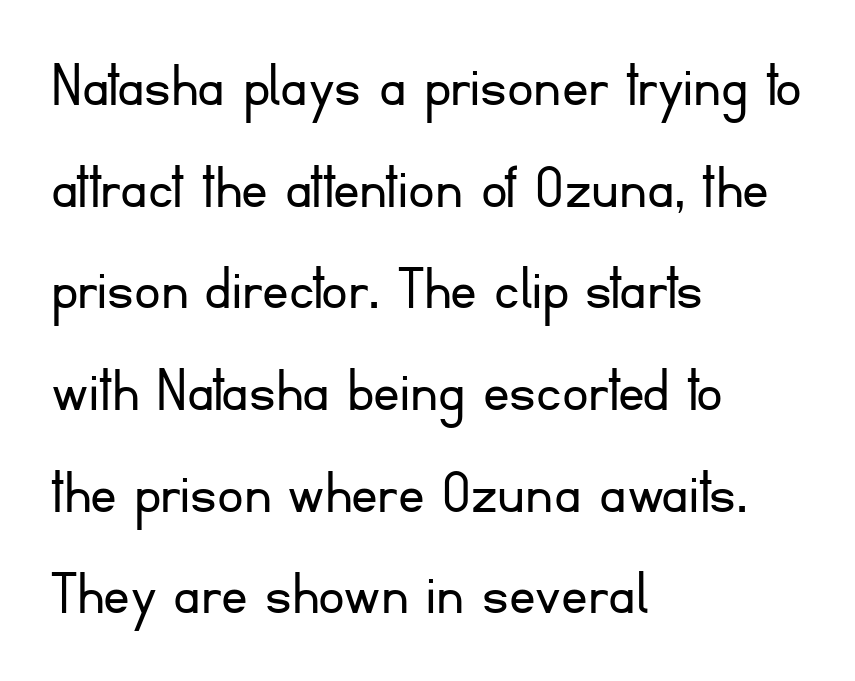
{"serif": "no", "italic": "no", "bold": "no", "weight": "light", "width": "normal", "stroke_contrast": "low", "x_height": "small", "monospaced": "no", "underline": "no", "align": "left", "line_spacing": "normal", "line_spacing_ratio": 1.54, "letter_spacing": "normal", "letter_spacing_em": 0.0, "glyph_px": 66}
